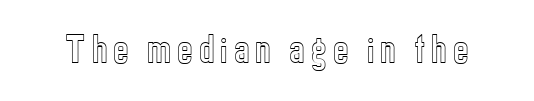
Glance below the letters and you will spot only blank space. The lettering holds an erect, upright posture throughout. Here the designer chose a conventional face with non-uniform glyph widths.
